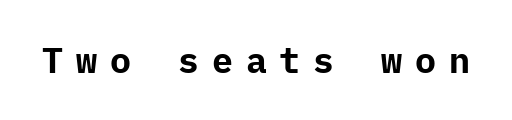
Q: Is the text bold? A: Yes.
Q: Is the text italic (slanted)? A: No, it is upright.
Q: Is the typeface a serif or a sans-serif typeface? A: Sans-serif.
Q: Is the text underlined? A: No.
Q: Is the spacing between letters normal or unusually wide? A: Unusually wide.
Q: Width (condensed, normal, or wide)? A: Normal.
Q: Stroke contrast? A: Low.
Q: x-height? A: Medium.
